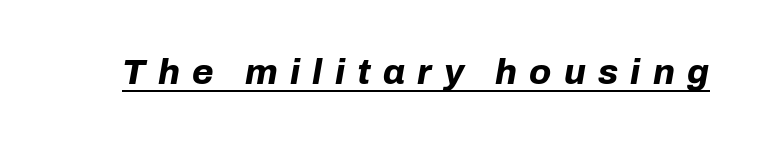
A dark, heavy texture on the line: the type is bold. Quick note: underline on. A typesetter would call this proportional, since set widths differ per character. In terms of posture, this sample is oblique.
